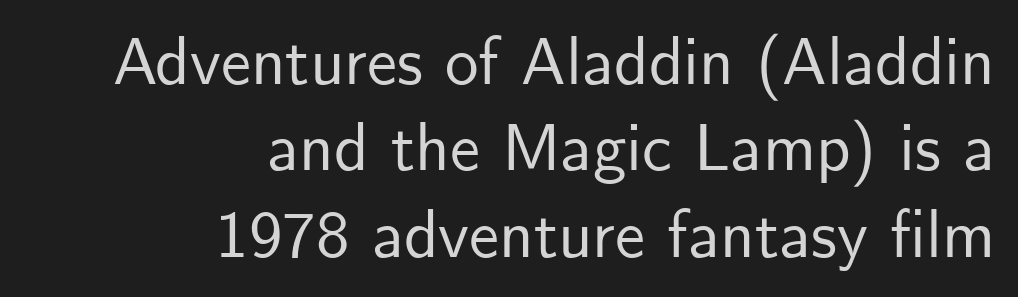
{"serif": "no", "italic": "no", "width": "normal", "stroke_contrast": "low", "x_height": "small", "monospaced": "no", "underline": "no", "align": "right", "line_spacing": "normal", "line_spacing_ratio": 1.29, "letter_spacing": "normal", "letter_spacing_em": 0.0, "glyph_px": 67}
